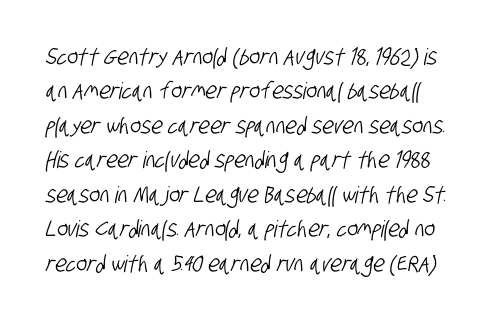
The image shows 23 px text type; set normal line spacing (1.5x), normal letter spacing, not underlined.
